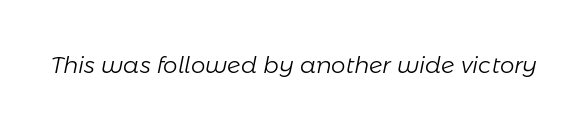
Q: Is the text bold? A: No.
Q: Is the text italic (slanted)? A: Yes, it leans right by about 11 degrees.
Q: Is the text underlined? A: No.
Q: Is the spacing between letters normal or unusually wide? A: Normal.
